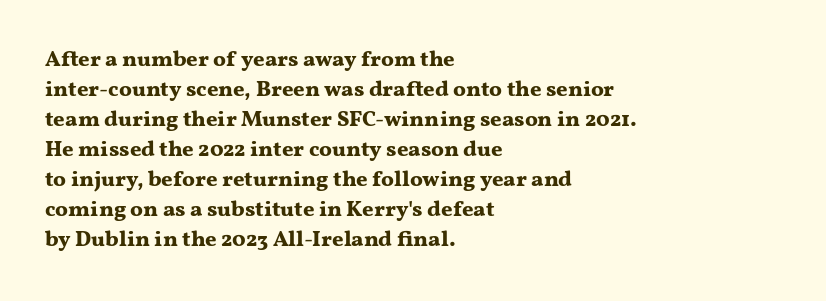
Italic: no, the glyphs are upright roman. Standard letterfit; no display-style spreading of the glyphs. Glance below the letters and you will spot only blank space. Its strokes are broad and dark, the hallmark of bold type.
